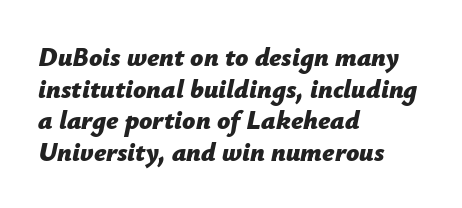
Set as a true bold cut, around the 700 mark. Plain, unruled lines of type. Looking at the ascenders, they clearly lean. The letterforms sit shoulder to shoulder at normal distance.
